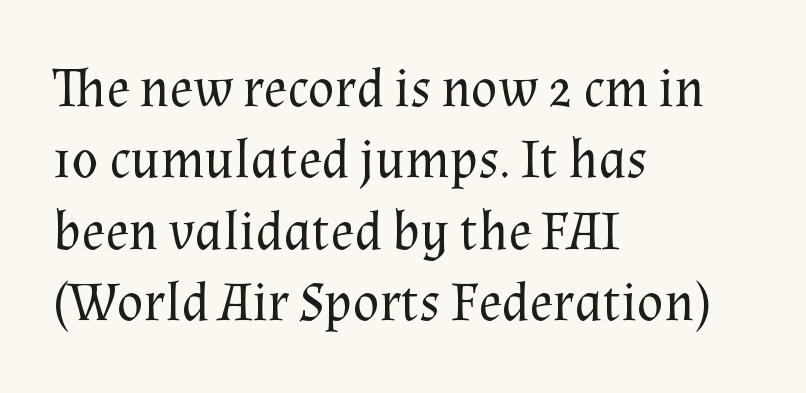
Q: Is the text bold? A: No.
Q: Is the text italic (slanted)? A: No, it is upright.
Q: Is the text underlined? A: No.
Q: How is the paragraph aligned? A: Left-aligned.
Q: Is the spacing between letters normal or unusually wide? A: Normal.
Q: Is the spacing between lines tight, normal or loose? A: Normal.
Q: Width (condensed, normal, or wide)? A: Normal.
Q: Stroke contrast? A: Medium.
Q: x-height? A: Medium.
Q: Monospaced? A: No.
